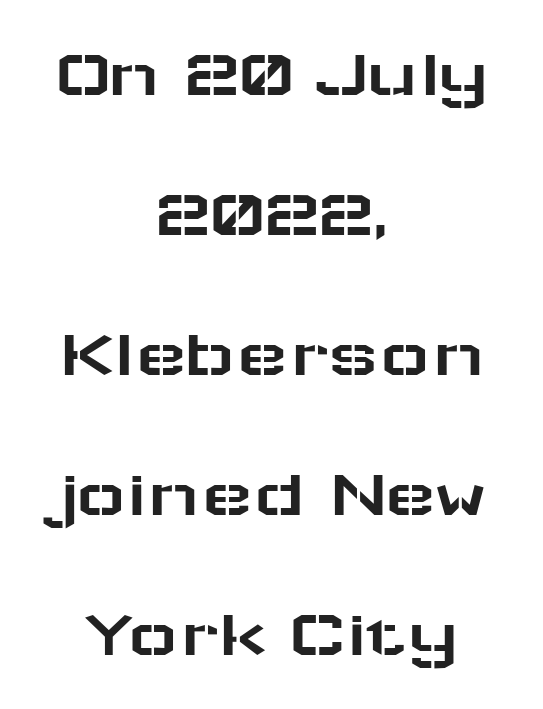
Reading down the block, each line starts at a different indent, mirrored at its end. Look at the tracking — it's just the regular setting, nothing added. This rendering employs a face without finishing strokes, i.e., a sans-serif. Each new line begins a long way beneath the previous one. Letters rest on an invisible, unmarked baseline. Do the characters align in a grid? No, the font is proportional.
